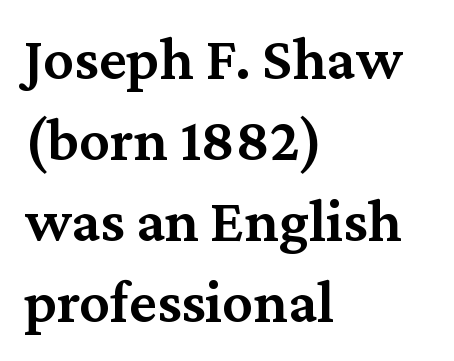
The passage shown is semibold, sitting just below true bold. Font category for this specimen: serif. Looks like regular typesetting: each glyph gets only the width it needs. Tracking here is standard; glyphs follow each other at the usual distance. Clear beneath every line of the passage. A roman cut, with each character standing at attention.
